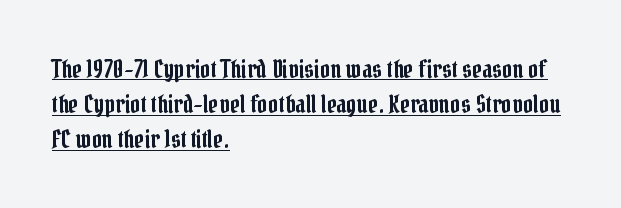
Between one letter and the next there's only the usual sliver of space. Regular leading. This sample uses an upright cut, with every glyph sitting square on the baseline. Reading down the block, your eye returns to a fixed left position each line.
